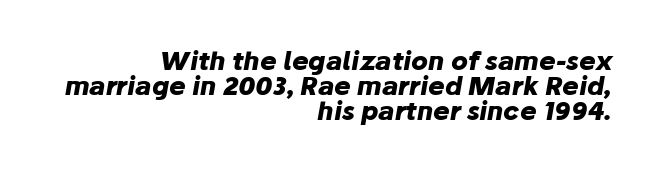
{"italic": "yes", "lean": "right", "slant_degrees": 10, "bold": "yes", "underline": "no", "align": "right", "line_spacing": "tight", "line_spacing_ratio": 1.01, "letter_spacing": "normal", "letter_spacing_em": 0.0, "glyph_px": 25}
